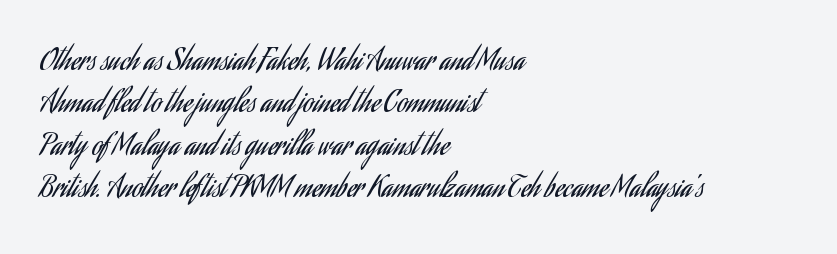
The image shows 29 px regular-weight, condensed sans-serif type; set left-aligned, normal line spacing (1.46x), normal letter spacing, not underlined; low stroke contrast and a small x-height.
